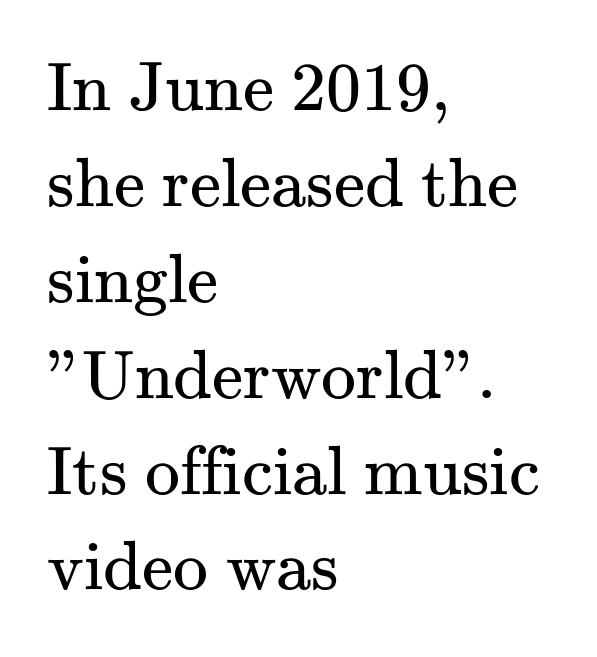
Q: Is the text bold? A: No.
Q: Is the text italic (slanted)? A: No, it is upright.
Q: Is the typeface a serif or a sans-serif typeface? A: Serif.
Q: Is the text underlined? A: No.
Q: How is the paragraph aligned? A: Left-aligned.
Q: Is the spacing between letters normal or unusually wide? A: Normal.
Q: Is the spacing between lines tight, normal or loose? A: Normal.
Q: Width (condensed, normal, or wide)? A: Normal.
Q: Stroke contrast? A: Medium.
Q: x-height? A: Small.
Q: Monospaced? A: No.
